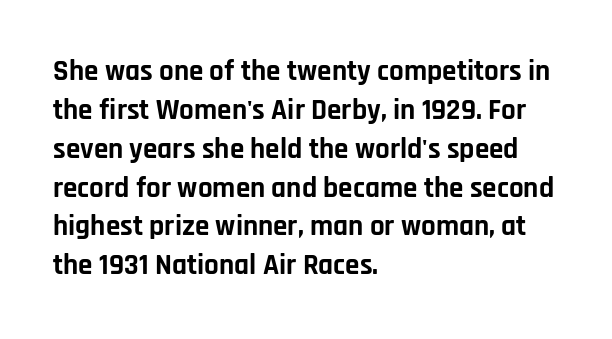
When letters stand straight like this, we call the style roman or upright. Beneath every word, the page is bare. Baseline-to-baseline distance is the conventional proportion of letter height. Heavy, bold letterforms. This rendering leaves character spacing at its baseline value. Each letter keeps its own natural width here, so spacing adapts to shape.
